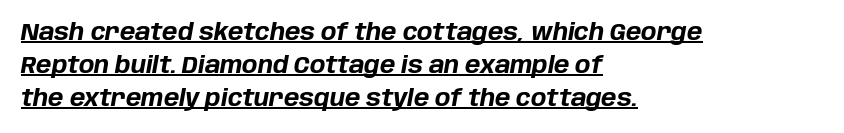
Alignment: flush left. What's the leading like? Ordinary, nothing unusual. A dark, heavy texture on the line: the type is bold. Designer's note — italics engaged. Glyph-to-glyph distance matches everyday printed text.
